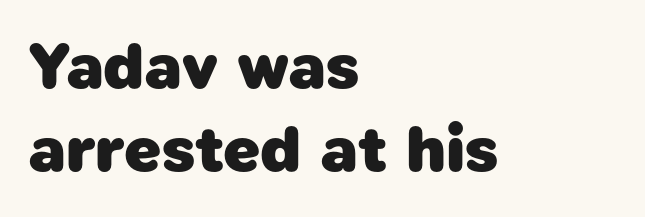
{"serif": "no", "bold": "yes", "weight": "heavy", "width": "normal", "stroke_contrast": "low", "x_height": "medium", "monospaced": "no", "underline": "no", "align": "left", "line_spacing": "normal", "line_spacing_ratio": 1.28, "letter_spacing": "normal", "letter_spacing_em": 0.0, "glyph_px": 65}
